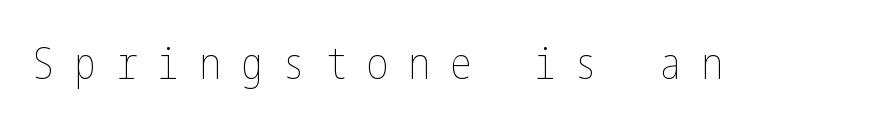
{"italic": "no", "bold": "no", "weight": "thin", "width": "condensed", "stroke_contrast": "low", "x_height": "medium", "underline": "no", "letter_spacing": "wide", "letter_spacing_em": 0.45, "glyph_px": 44}
